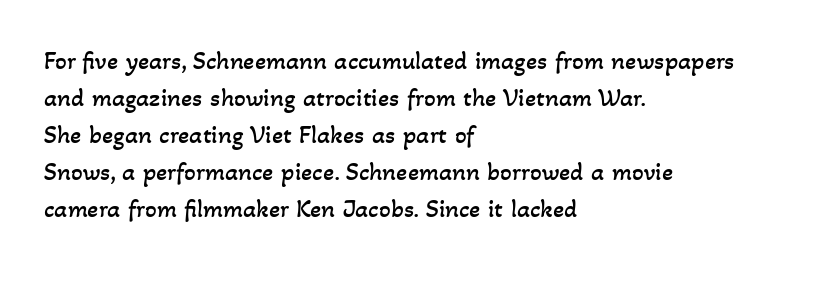
Q: Is the text bold? A: No.
Q: Is the text underlined? A: No.
Q: How is the paragraph aligned? A: Left-aligned.
Q: Is the spacing between letters normal or unusually wide? A: Normal.
Q: Is the spacing between lines tight, normal or loose? A: Normal.
